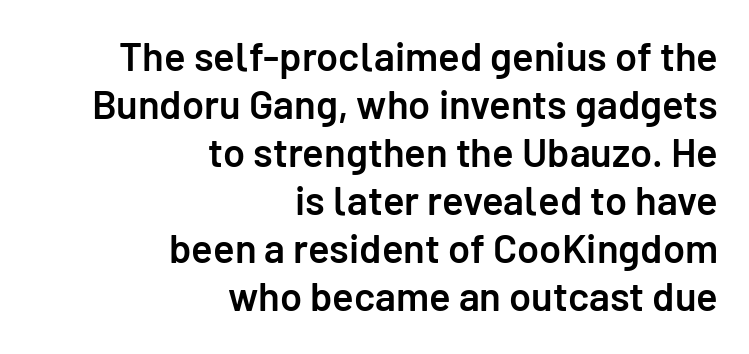
Q: Is the text bold? A: Semi-bold.
Q: Is the text italic (slanted)? A: No, it is upright.
Q: Is the typeface a serif or a sans-serif typeface? A: Sans-serif.
Q: Is the text underlined? A: No.
Q: How is the paragraph aligned? A: Right-aligned.
Q: Is the spacing between letters normal or unusually wide? A: Normal.
Q: Width (condensed, normal, or wide)? A: Normal.
Q: Stroke contrast? A: Low.
Q: x-height? A: Medium.
Q: Monospaced? A: No.
